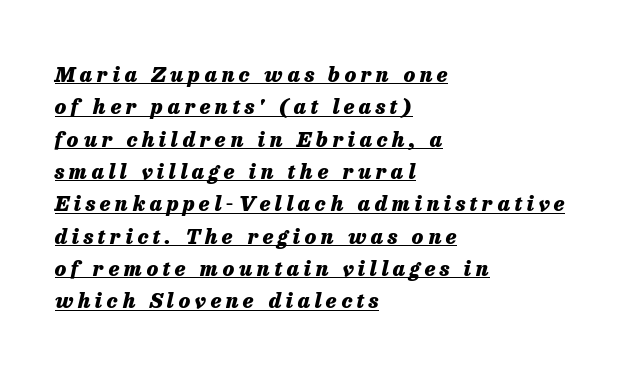
The image shows 21 px bold type, italic (leaning right); set left-aligned, normal line spacing (1.54x), unusually wide letter spacing (+0.22 em), underlined.
